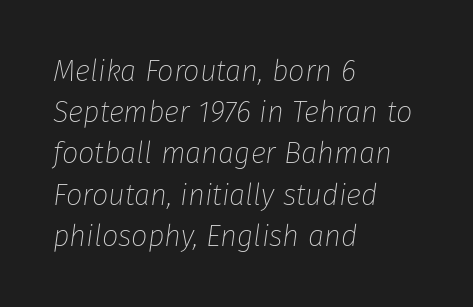
The font sits on the lighter half of the weight spectrum, regular included. Horizontal alignment here is leftward, the default for most running prose. Inter-character spacing is left at the font's built-in metrics. The passage shown stacks its lines at a standard gap. Proportional: the letters do not fall into vertical columns.
